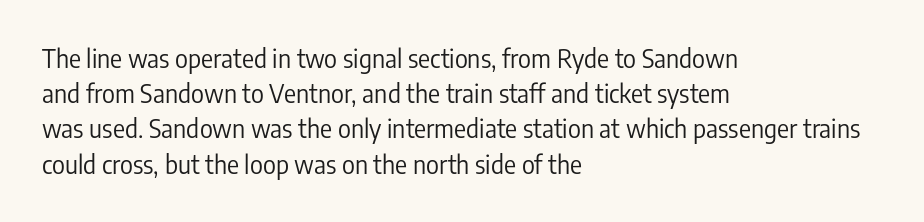
Q: Is the text bold? A: No.
Q: Is the text italic (slanted)? A: No, it is upright.
Q: Is the text underlined? A: No.
Q: How is the paragraph aligned? A: Left-aligned.
Q: Is the spacing between letters normal or unusually wide? A: Normal.
Q: Is the spacing between lines tight, normal or loose? A: Normal.
